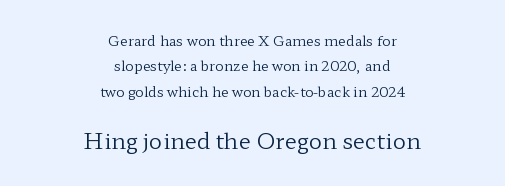
A typesetter would call this zero additional tracking. Unlike italic type, these characters show no tilt at all. The foot of each line stays bare and open. You get the small type first, then a jump to larger type.
